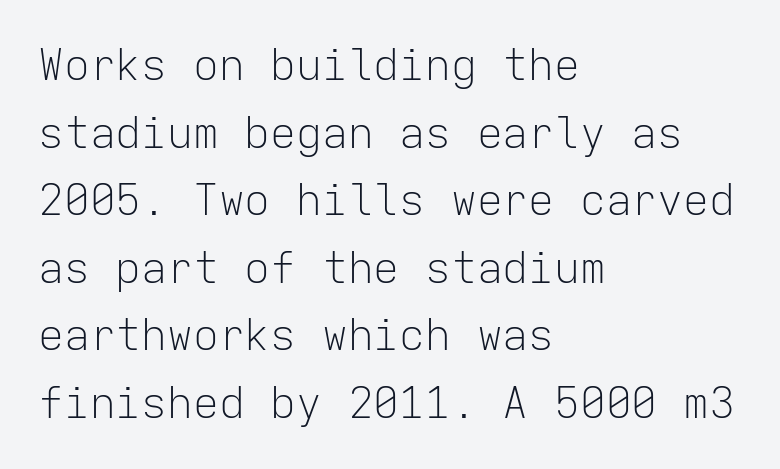
{"serif": "no", "italic": "no", "bold": "no", "weight": "light", "width": "normal", "stroke_contrast": "low", "x_height": "medium", "monospaced": "yes", "underline": "no", "align": "left", "line_spacing": "normal", "line_spacing_ratio": 1.57, "letter_spacing": "normal", "letter_spacing_em": 0.0, "glyph_px": 43}
